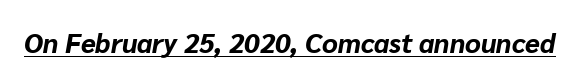
The image shows 27 px bold type, italic (leaning right); set normal letter spacing, underlined.
